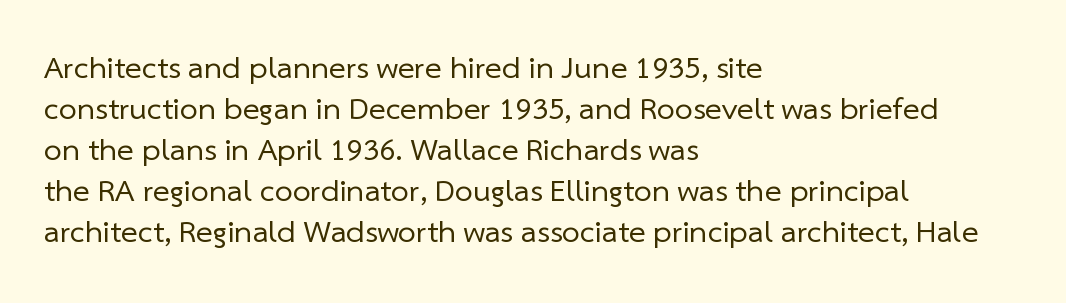
The image shows 32 px regular-weight sans-serif type; set left-aligned, normal line spacing (1.28x), normal letter spacing, not underlined; low stroke contrast and a medium x-height.
